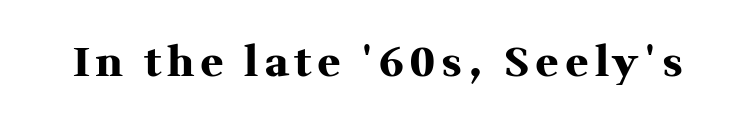
{"serif": "yes", "italic": "no", "bold": "yes", "weight": "heavy", "width": "normal", "stroke_contrast": "medium", "x_height": "medium", "monospaced": "no", "underline": "no", "glyph_px": 41}
